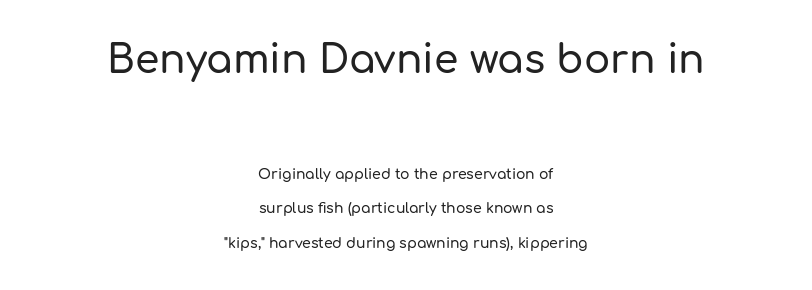
Q: Is the text italic (slanted)? A: No, it is upright.
Q: Is the typeface a serif or a sans-serif typeface? A: Sans-serif.
Q: Is the text underlined? A: No.
Q: How is the paragraph aligned? A: Centered.
Q: Is the spacing between letters normal or unusually wide? A: Normal.
Q: Is the spacing between lines tight, normal or loose? A: Loose.
Q: Which block of text is set in a larger size, the first (top) or the second (bottom)? A: The first (top) one.
Q: Width (condensed, normal, or wide)? A: Normal.
Q: Stroke contrast? A: Low.
Q: x-height? A: Medium.
Q: Monospaced? A: No.
